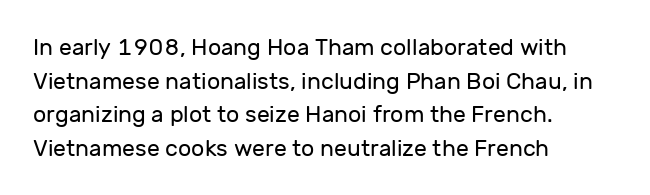
What stands out about the letter spacing? Nothing — it is the standard amount. Type without underlining. You can tell it's not italic because the verticals are truly vertical. Is there much room between lines? A standard amount, neither cramped nor airy.
